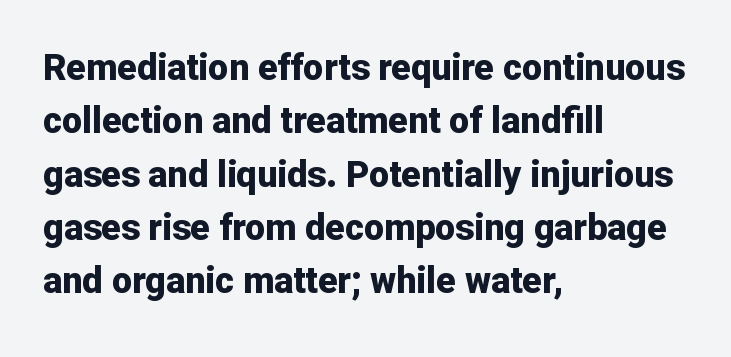
Q: Is the text bold? A: Yes.
Q: Is the text italic (slanted)? A: No, it is upright.
Q: Is the typeface a serif or a sans-serif typeface? A: Sans-serif.
Q: Is the text underlined? A: No.
Q: How is the paragraph aligned? A: Left-aligned.
Q: Is the spacing between letters normal or unusually wide? A: Normal.
Q: Is the spacing between lines tight, normal or loose? A: Normal.
Q: Width (condensed, normal, or wide)? A: Normal.
Q: Stroke contrast? A: Low.
Q: x-height? A: Medium.
Q: Monospaced? A: No.
